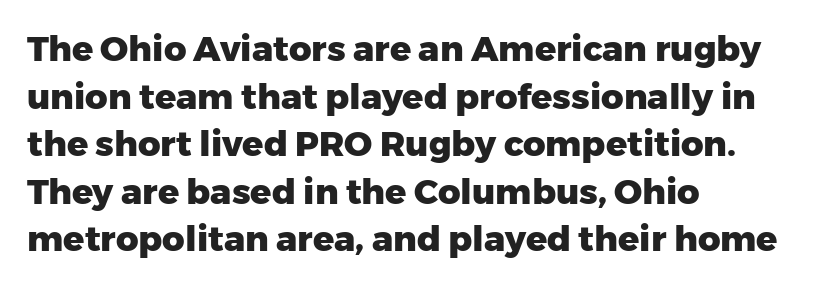
The image shows 35 px heavy sans-serif type, upright; set left-aligned, normal line spacing (1.36x), normal letter spacing, not underlined; low stroke contrast and a medium x-height.
